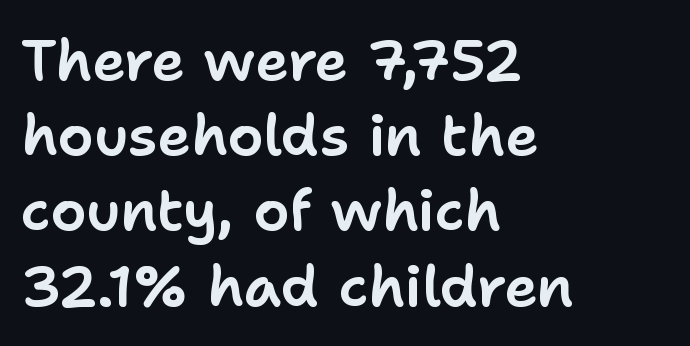
The passage shown is not underscored anywhere. Vertical spacing — default. Layout note: lines flush left. Spacing verdict: proportional, widths tailored to each character.
